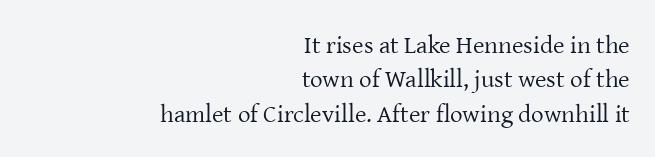
The image shows 25 px text type, upright; set right-aligned, normal line spacing (1.38x), normal letter spacing, not underlined.
